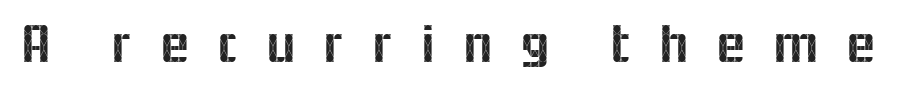
The zone under the glyphs is completely vacant. Ordinary non-slanted type is in use. Proportional: the letters do not fall into vertical columns. The characters display no serif detailing; their extremities are plain. This sample uses expanded letter spacing, leaving extra air between glyphs.
